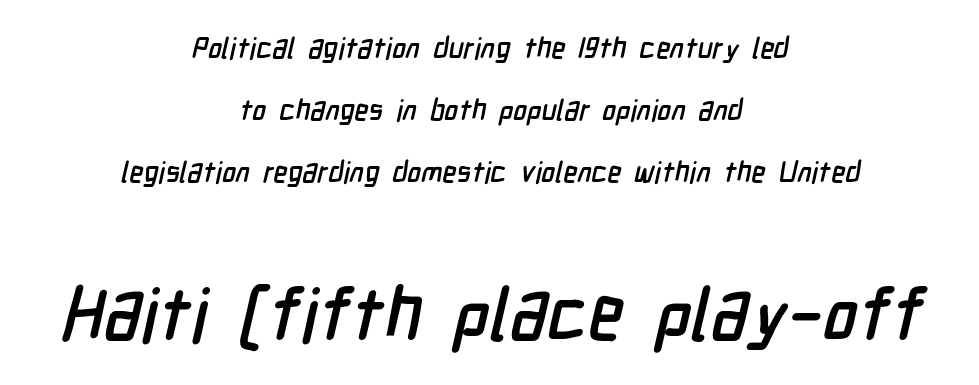
Honestly, the letter spacing is just normal — you wouldn't notice it. Examine the stroke ends and you'll find no serifs. If you measured baseline to baseline, you'd find a long distance. Descenders are the only things crossing below the line. The whitespace from short lines is split evenly between both sides. Character widths vary here, with narrow letters taking less room than wide ones.
